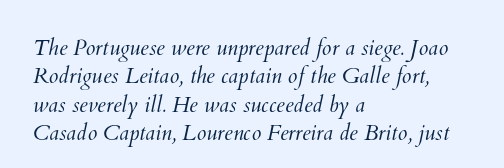
Q: Is the text bold? A: No.
Q: Is the text underlined? A: No.
Q: How is the paragraph aligned? A: Left-aligned.
Q: Is the spacing between letters normal or unusually wide? A: Normal.
Q: Is the spacing between lines tight, normal or loose? A: Normal.
